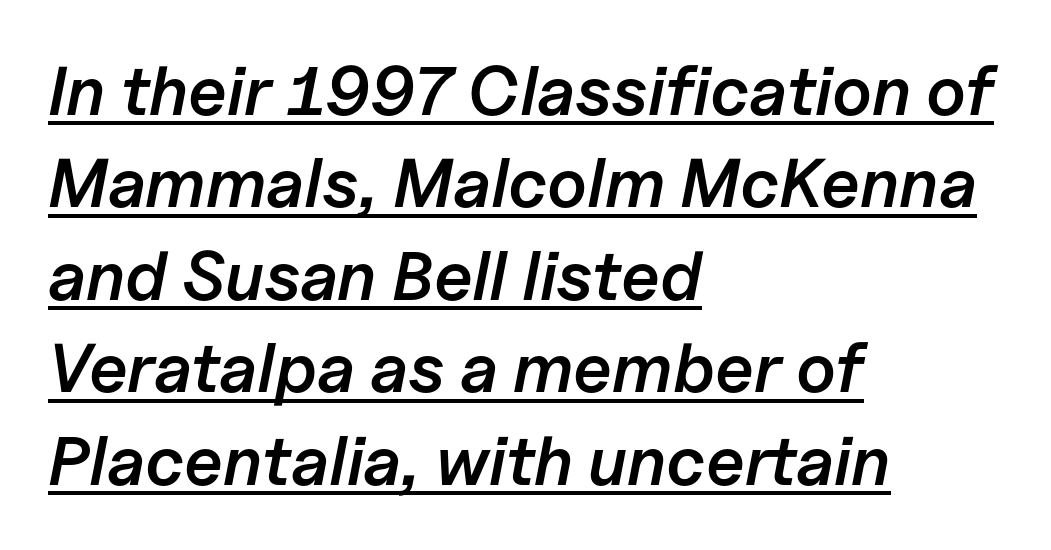
Is the type slanted? Yes — the strokes lean at a clear angle. One glance says typical: line gaps are just what's usual. Characters follow at the spacing the type designer built in. Honestly, the underline is the first thing you notice here.
